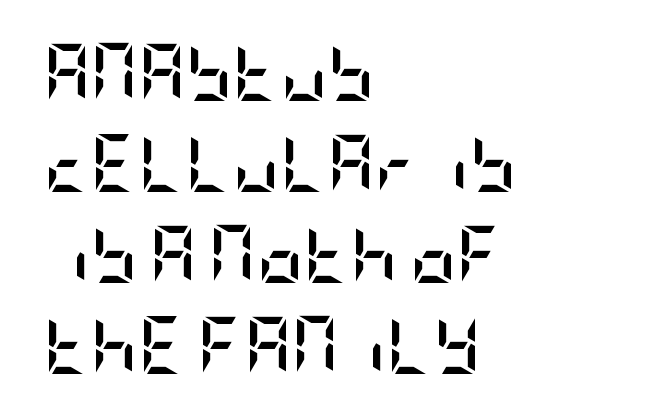
Q: Is the text bold? A: Yes.
Q: Is the text italic (slanted)? A: No, it is upright.
Q: Is the typeface a serif or a sans-serif typeface? A: Sans-serif.
Q: Is the text underlined? A: No.
Q: How is the paragraph aligned? A: Left-aligned.
Q: Is the spacing between letters normal or unusually wide? A: Normal.
Q: Is the spacing between lines tight, normal or loose? A: Normal.
Q: Width (condensed, normal, or wide)? A: Condensed.
Q: Stroke contrast? A: Low.
Q: x-height? A: Large.
